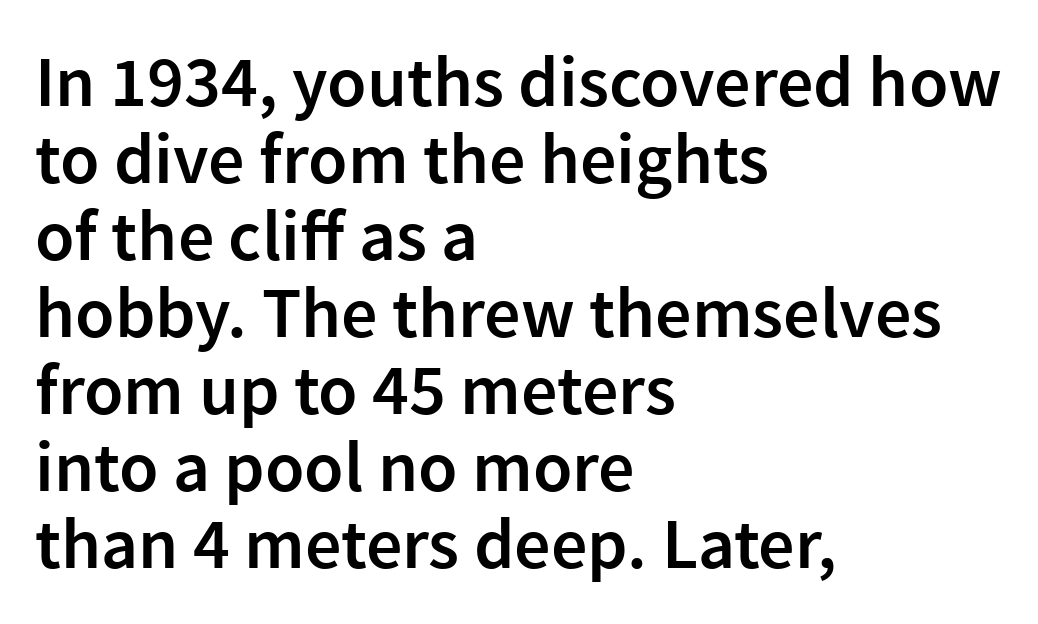
The image shows 72 px semibold sans-serif type, upright; set left-aligned, tight line spacing (1.07x), normal letter spacing, not underlined; a medium x-height.
